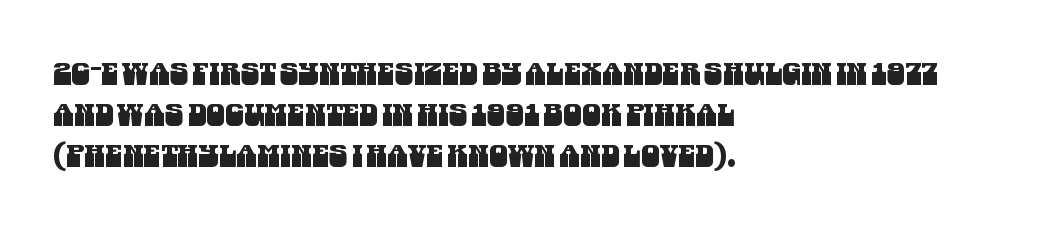
Q: Is the typeface a serif or a sans-serif typeface? A: Sans-serif.
Q: Is the text underlined? A: No.
Q: How is the paragraph aligned? A: Left-aligned.
Q: Is the spacing between letters normal or unusually wide? A: Normal.
Q: Is the spacing between lines tight, normal or loose? A: Normal.
Q: Width (condensed, normal, or wide)? A: Condensed.
Q: Stroke contrast? A: Medium.
Q: x-height? A: Large.
Q: Monospaced? A: No.
